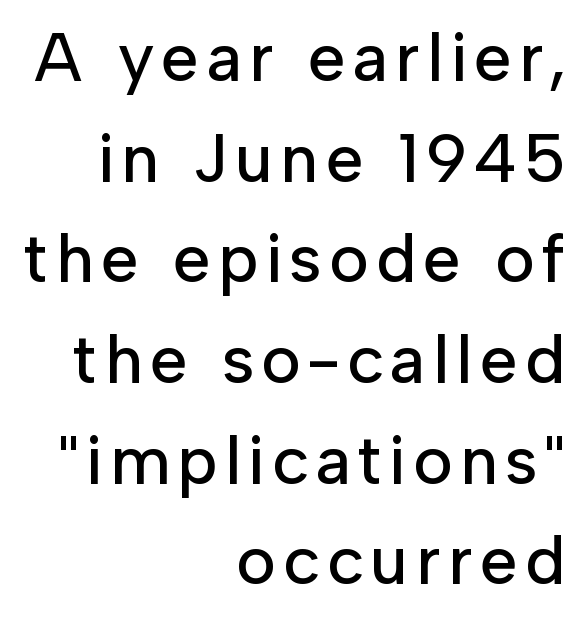
{"serif": "no", "italic": "no", "width": "normal", "stroke_contrast": "low", "x_height": "medium", "monospaced": "no", "underline": "no", "align": "right", "line_spacing": "normal", "line_spacing_ratio": 1.48, "glyph_px": 68}
